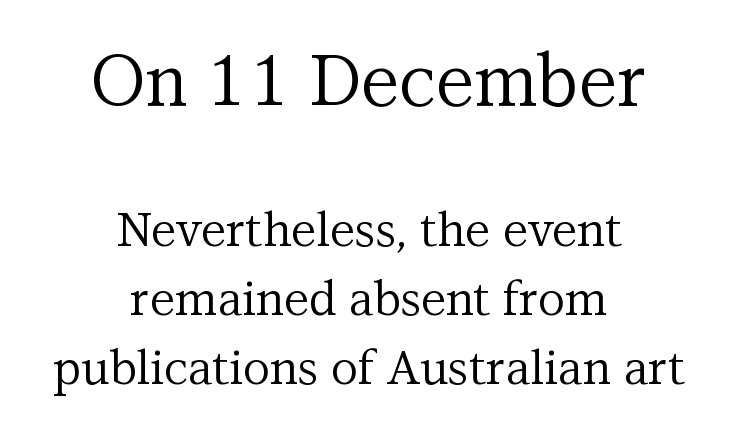
The image shows 71 px regular-weight serif type, upright; set centered, normal line spacing (1.46x), normal letter spacing, not underlined; the first (top) block is 1.51x larger; medium stroke contrast and a medium x-height.
